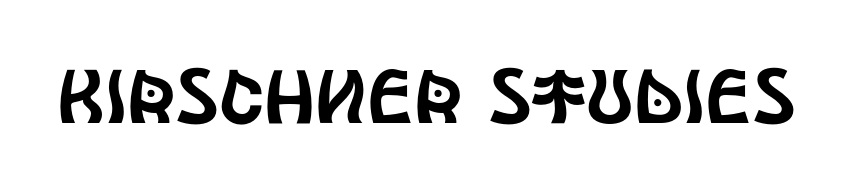
The image shows 76 px condensed sans-serif type, upright; set normal letter spacing, not underlined; a large x-height.
